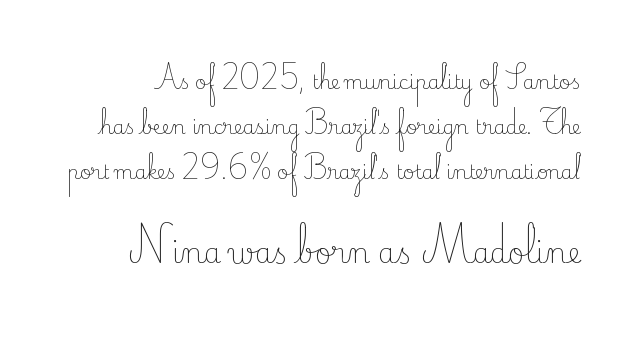
Anything drawn beneath the words? Only blank space. In terms of letterform style, serifs are clearly present. Note the varied advance widths — an 'i' is clearly narrower than an 'm'. The block sitting lower on the canvas is the one with enlarged characters. Is the stroke heavy? The answer is a plain regular-or-lighter.
